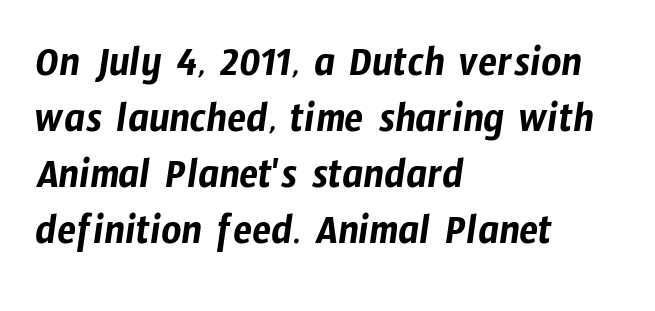
The image shows 44 px condensed sans-serif type; set left-aligned, normal line spacing (1.27x), normal letter spacing, not underlined; low stroke contrast and a medium x-height.
